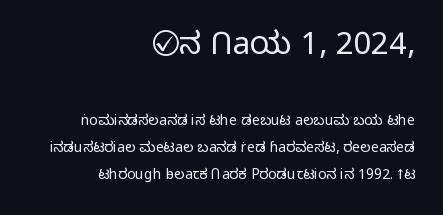
The line-height multiplier appears high, well above default. Weight class: somewhere from thin through regular. Is the lower block the larger one? No — the upper block carries the bigger type. The passage shown is typed in a proportional face where columns would drift.
